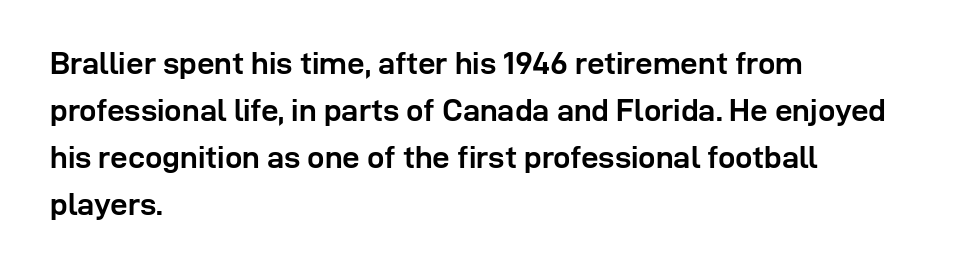
Q: Is the text bold? A: Yes.
Q: Is the text italic (slanted)? A: No, it is upright.
Q: Is the typeface a serif or a sans-serif typeface? A: Sans-serif.
Q: Is the text underlined? A: No.
Q: How is the paragraph aligned? A: Left-aligned.
Q: Is the spacing between letters normal or unusually wide? A: Normal.
Q: Is the spacing between lines tight, normal or loose? A: Normal.
Q: Width (condensed, normal, or wide)? A: Normal.
Q: Stroke contrast? A: Low.
Q: x-height? A: Medium.
Q: Monospaced? A: No.
